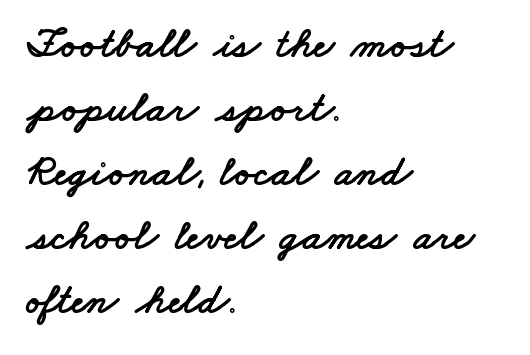
{"serif": "no", "width": "wide", "stroke_contrast": "low", "x_height": "small", "monospaced": "no", "underline": "no", "align": "left", "line_spacing": "normal", "line_spacing_ratio": 1.49, "letter_spacing": "normal", "letter_spacing_em": 0.0, "glyph_px": 43}
